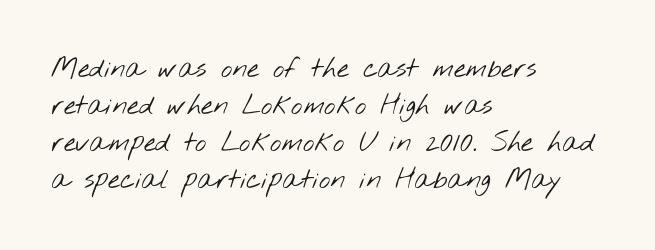
Q: Is the text bold? A: No.
Q: Is the text underlined? A: No.
Q: How is the paragraph aligned? A: Left-aligned.
Q: Is the spacing between letters normal or unusually wide? A: Normal.
Q: Is the spacing between lines tight, normal or loose? A: Normal.
